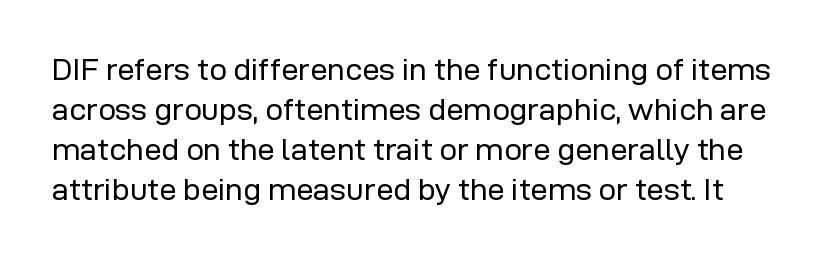
Q: Is the text bold? A: No.
Q: Is the text italic (slanted)? A: No, it is upright.
Q: Is the typeface a serif or a sans-serif typeface? A: Sans-serif.
Q: Is the text underlined? A: No.
Q: Is the spacing between letters normal or unusually wide? A: Normal.
Q: Is the spacing between lines tight, normal or loose? A: Normal.
Q: Width (condensed, normal, or wide)? A: Normal.
Q: Stroke contrast? A: Low.
Q: x-height? A: Medium.
Q: Monospaced? A: No.
